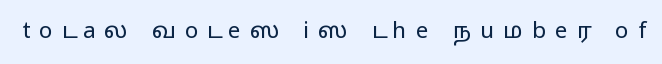
The image shows 23 px text type, upright; set unusually wide letter spacing (+0.39 em), not underlined.
